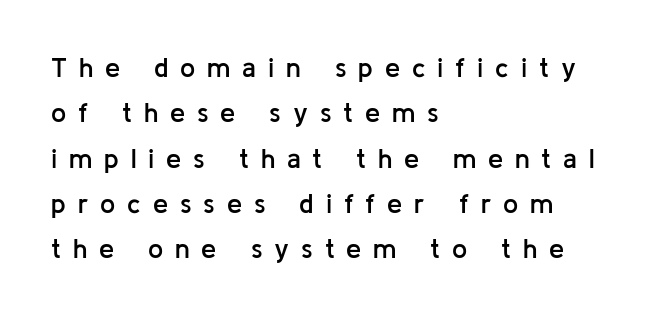
{"italic": "no", "bold": "semi", "underline": "no", "align": "left", "line_spacing": "normal", "line_spacing_ratio": 1.68, "letter_spacing": "wide", "letter_spacing_em": 0.44, "glyph_px": 27}
